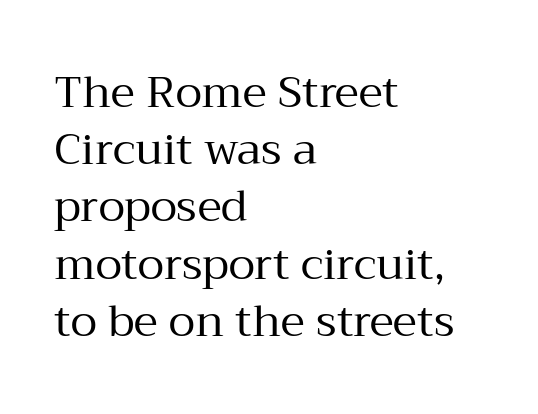
Q: Is the text bold? A: No.
Q: Is the text italic (slanted)? A: No, it is upright.
Q: Is the typeface a serif or a sans-serif typeface? A: Serif.
Q: Is the text underlined? A: No.
Q: How is the paragraph aligned? A: Left-aligned.
Q: Is the spacing between letters normal or unusually wide? A: Normal.
Q: Is the spacing between lines tight, normal or loose? A: Normal.
Q: Width (condensed, normal, or wide)? A: Normal.
Q: Stroke contrast? A: Medium.
Q: x-height? A: Medium.
Q: Monospaced? A: No.
